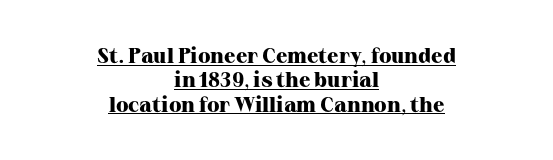
Line starts and ends both wander, symmetrically. The font is running at its bold setting. Looks like someone drew a line under every word here. This is the regular roman posture of the typeface.
